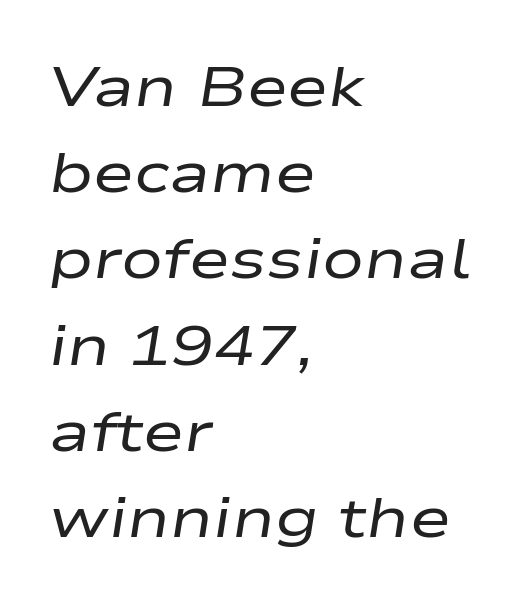
Q: Is the text bold? A: No.
Q: Is the text italic (slanted)? A: Yes, it leans right by about 9 degrees.
Q: Is the text underlined? A: No.
Q: How is the paragraph aligned? A: Left-aligned.
Q: Is the spacing between letters normal or unusually wide? A: Normal.
Q: Is the spacing between lines tight, normal or loose? A: Normal.
Q: Width (condensed, normal, or wide)? A: Wide.
Q: Stroke contrast? A: Low.
Q: x-height? A: Medium.
Q: Monospaced? A: No.
